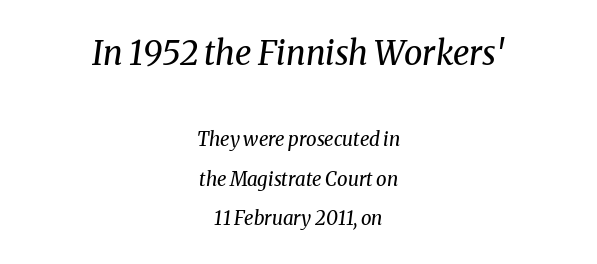
Q: Is the text bold? A: No.
Q: Is the text italic (slanted)? A: Yes, it leans right by about 8 degrees.
Q: Is the typeface a serif or a sans-serif typeface? A: Serif.
Q: Is the text underlined? A: No.
Q: How is the paragraph aligned? A: Centered.
Q: Is the spacing between letters normal or unusually wide? A: Normal.
Q: Is the spacing between lines tight, normal or loose? A: Loose.
Q: Which block of text is set in a larger size, the first (top) or the second (bottom)? A: The first (top) one.
Q: Width (condensed, normal, or wide)? A: Normal.
Q: Stroke contrast? A: Medium.
Q: x-height? A: Medium.
Q: Monospaced? A: No.
